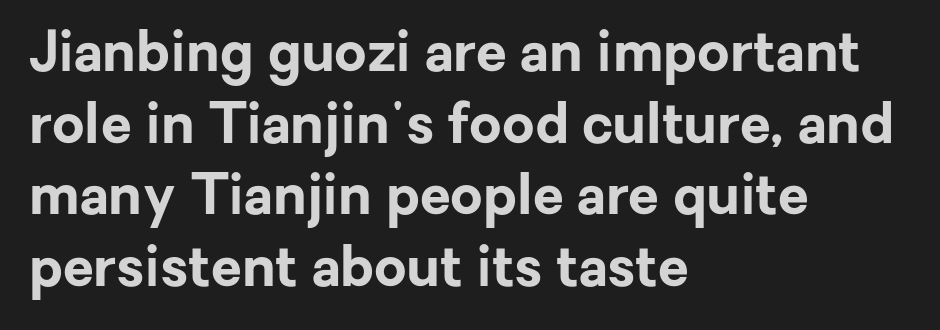
Does the leading feel generous? No, just average. The setting favours the left margin, as ordinary paragraphs usually do. Beneath every word, the page is bare. You'd pick this weight for a headline — it's a proper bold. The axis of the letterforms is exactly vertical.
